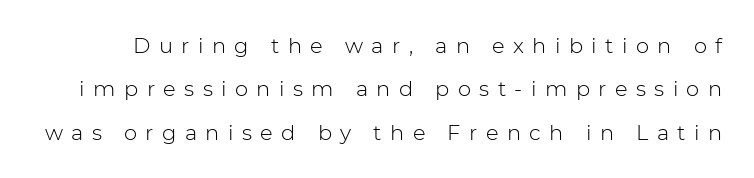
{"italic": "no", "bold": "no", "underline": "no", "line_spacing": "loose", "line_spacing_ratio": 2.07, "letter_spacing": "wide", "letter_spacing_em": 0.4, "glyph_px": 21}
